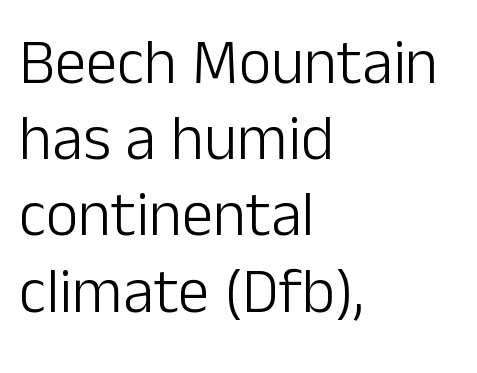
{"serif": "no", "italic": "no", "bold": "no", "weight": "light", "width": "normal", "stroke_contrast": "low", "x_height": "medium", "monospaced": "no", "underline": "no", "align": "left", "line_spacing_ratio": 1.21, "letter_spacing": "normal", "letter_spacing_em": 0.0, "glyph_px": 63}
